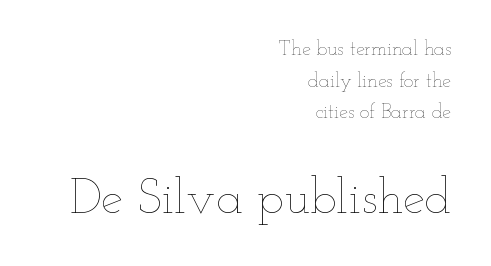
Think of a printed novel: that variable character pitch is what you see here. If you squint, the bottom block still reads clearly — it's the larger of the two. Think standard paragraph weight, or any step lighter than that. This sample uses an upright cut, with every glyph sitting square on the baseline.
